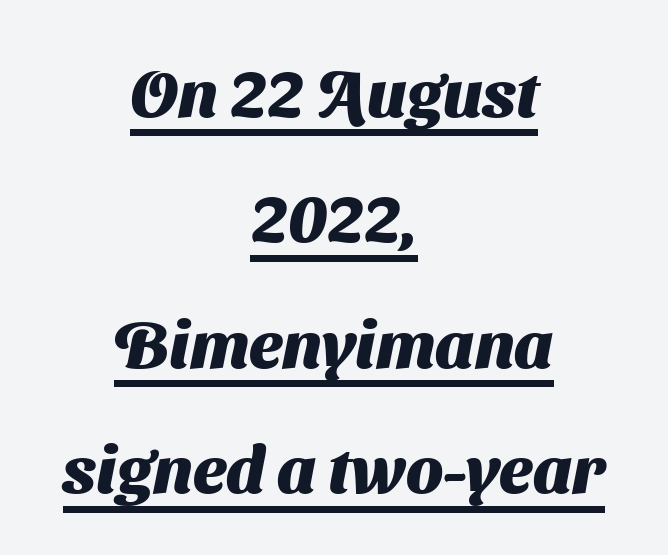
{"serif": "no", "bold": "yes", "weight": "heavy", "width": "normal", "stroke_contrast": "medium", "x_height": "medium", "monospaced": "no", "underline": "yes", "align": "center", "line_spacing": "loose", "line_spacing_ratio": 1.9, "letter_spacing": "normal", "letter_spacing_em": 0.0, "glyph_px": 66}
